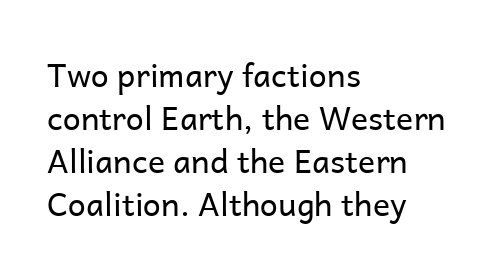
Are there feet on the stems? There aren't — it's a sans. How would I describe the line gaps? Plain and ordinary. This sample uses an upright cut, with every glyph sitting square on the baseline. Does extra space separate the letters? No, they use regular spacing. This sample has the flowing, uneven cadence of proportional lettering.
